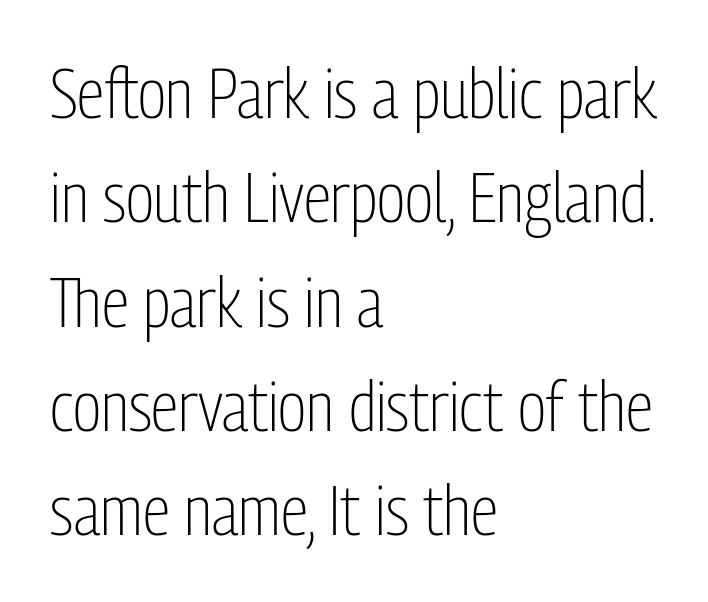
Do the letters lean? They stand straight. These lines stack with their left ends in a neat column. Check where the strokes stop: nothing finishes them off — pure sans. Weight class: somewhere from thin through regular. Reading down the column, the eye jumps a familiar distance to each next line.
